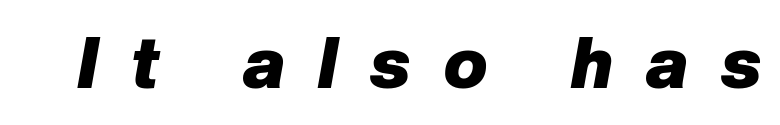
{"italic": "yes", "lean": "right", "slant_degrees": 10, "bold": "yes", "weight": "heavy", "width": "normal", "stroke_contrast": "low", "x_height": "medium", "monospaced": "no", "underline": "no", "letter_spacing": "wide", "letter_spacing_em": 0.46, "glyph_px": 72}
